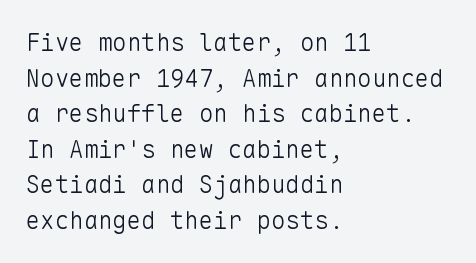
{"italic": "no", "bold": "no", "underline": "no", "align": "left", "line_spacing": "normal", "line_spacing_ratio": 1.48, "letter_spacing": "normal", "letter_spacing_em": 0.0, "glyph_px": 24}
